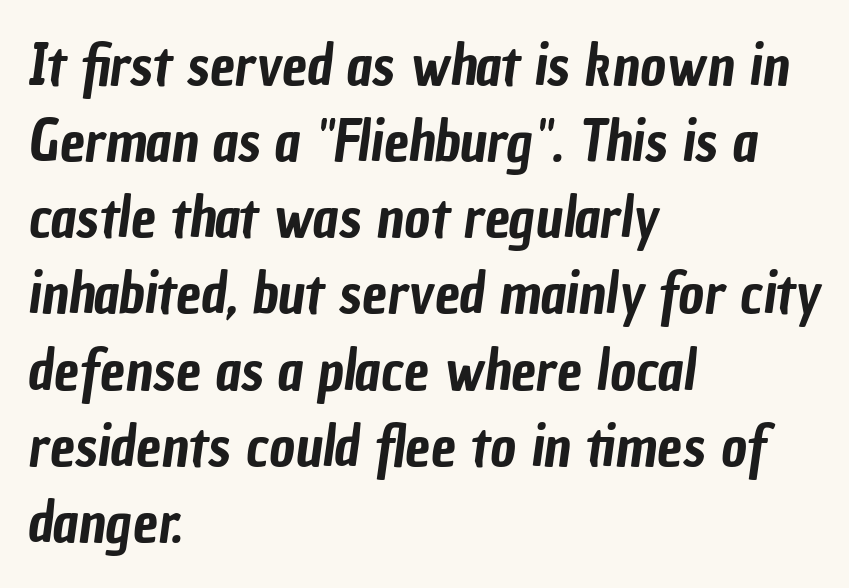
Q: Is the typeface a serif or a sans-serif typeface? A: Sans-serif.
Q: Is the text underlined? A: No.
Q: How is the paragraph aligned? A: Left-aligned.
Q: Is the spacing between letters normal or unusually wide? A: Normal.
Q: Is the spacing between lines tight, normal or loose? A: Normal.
Q: Width (condensed, normal, or wide)? A: Condensed.
Q: Stroke contrast? A: Low.
Q: x-height? A: Medium.
Q: Monospaced? A: No.
